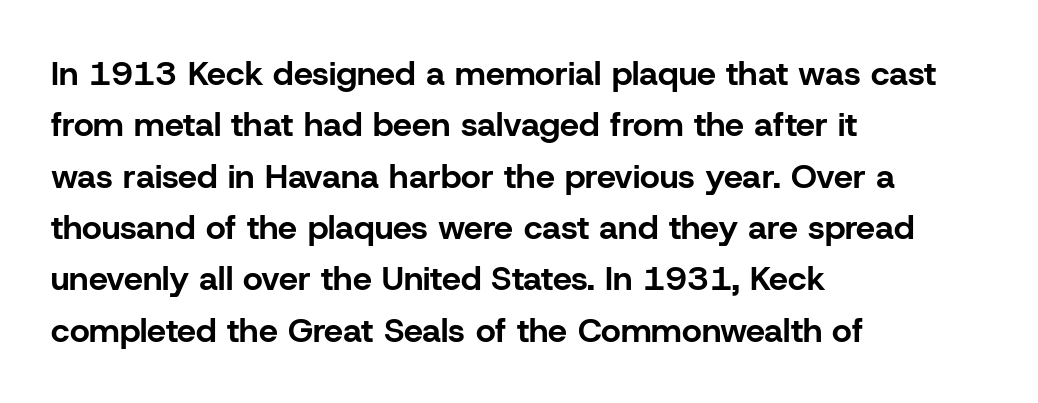
Q: Is the text bold? A: Yes.
Q: Is the text italic (slanted)? A: No, it is upright.
Q: Is the typeface a serif or a sans-serif typeface? A: Sans-serif.
Q: Is the text underlined? A: No.
Q: How is the paragraph aligned? A: Left-aligned.
Q: Is the spacing between letters normal or unusually wide? A: Normal.
Q: Is the spacing between lines tight, normal or loose? A: Normal.
Q: Width (condensed, normal, or wide)? A: Normal.
Q: Stroke contrast? A: Low.
Q: x-height? A: Medium.
Q: Monospaced? A: No.
